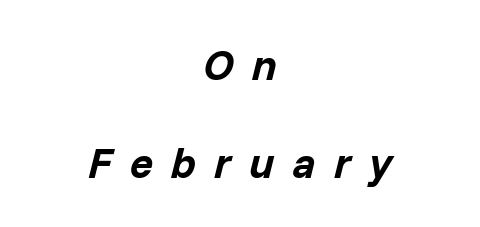
{"italic": "yes", "lean": "right", "slant_degrees": 14, "bold": "yes", "weight": "bold", "width": "normal", "stroke_contrast": "low", "x_height": "medium", "monospaced": "no", "underline": "no", "align": "center", "line_spacing": "loose", "line_spacing_ratio": 2.29, "letter_spacing": "wide", "letter_spacing_em": 0.42, "glyph_px": 43}
